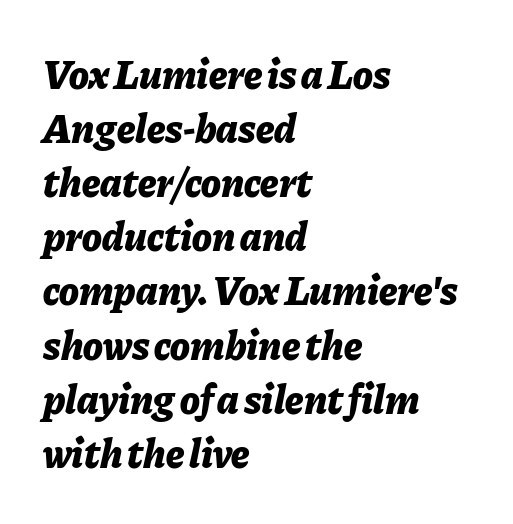
This sample keeps an unexceptional amount of space between lines. The rendering uses natural spacing where letterforms have individual widths. Notice how the passage keeps a crisp vertical edge on the left only. What weight is shown? A full bold with thick strokes.
